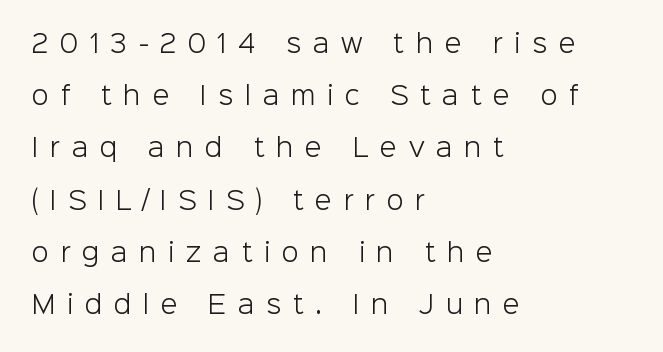
Q: Is the text bold? A: No.
Q: Is the text italic (slanted)? A: No, it is upright.
Q: Is the text underlined? A: No.
Q: How is the paragraph aligned? A: Left-aligned.
Q: Is the spacing between letters normal or unusually wide? A: Unusually wide.
Q: Is the spacing between lines tight, normal or loose? A: Loose.
